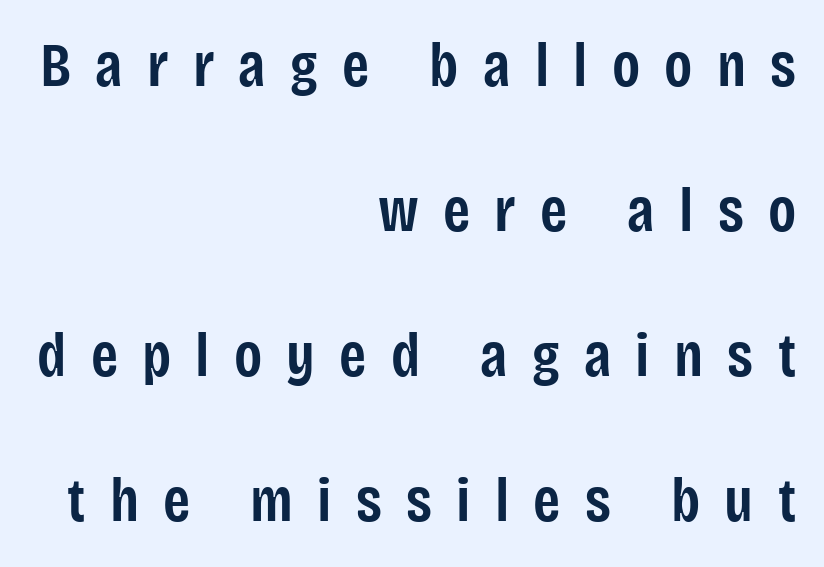
Q: Is the text bold? A: Semi-bold.
Q: Is the text italic (slanted)? A: No, it is upright.
Q: Is the typeface a serif or a sans-serif typeface? A: Sans-serif.
Q: Is the text underlined? A: No.
Q: How is the paragraph aligned? A: Right-aligned.
Q: Is the spacing between letters normal or unusually wide? A: Unusually wide.
Q: Is the spacing between lines tight, normal or loose? A: Loose.
Q: Width (condensed, normal, or wide)? A: Condensed.
Q: Stroke contrast? A: Low.
Q: x-height? A: Large.
Q: Monospaced? A: No.
